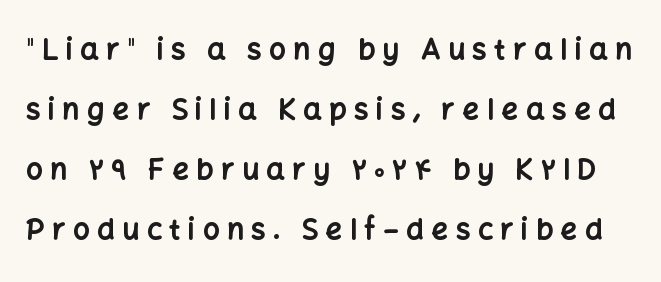
The image shows 29 px bold sans-serif type, upright; set loose line spacing (2.07x), unusually wide letter spacing (+0.26 em), not underlined; low stroke contrast and a medium x-height.
